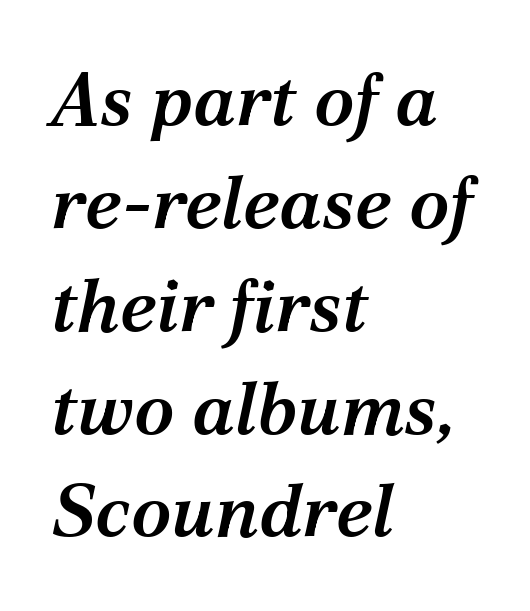
Note: serifs present on the glyphs. Character widths vary here, with narrow letters taking less room than wide ones. Horizontal alignment here is leftward, the default for most running prose. When letters slant like this, we call the style italic.
